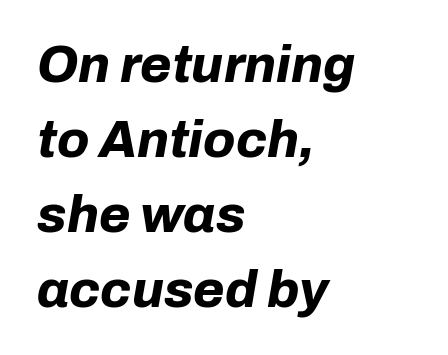
The image shows 51 px bold type, italic (leaning right); set left-aligned, normal line spacing (1.47x), normal letter spacing, not underlined; low stroke contrast and a medium x-height.
